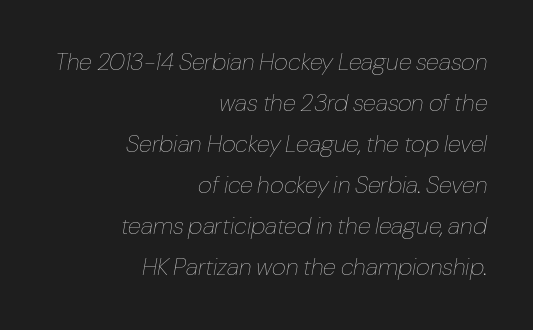
The words here are not underlined. Every row of glyphs terminates at an identical x-position on the right. In terms of letterspacing, this is plain default setting. The weight would be labelled regular, book, light, or lighter still. Would a proofreader flag this as italicized? Yes.
